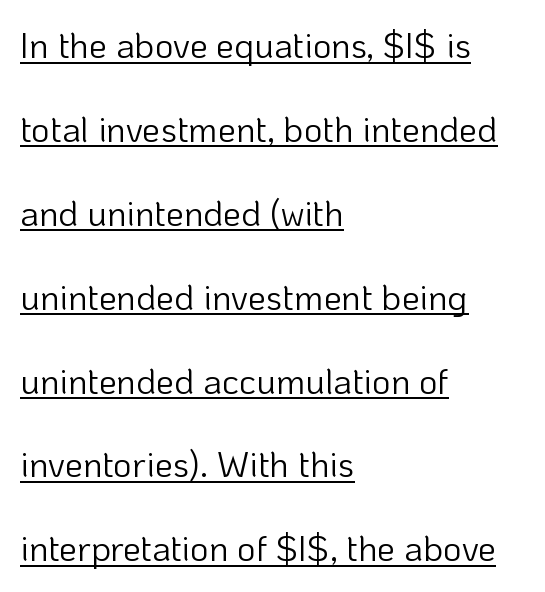
The image shows 36 px light sans-serif type, upright; set left-aligned, loose line spacing (2.33x), normal letter spacing, underlined; low stroke contrast and a medium x-height.
